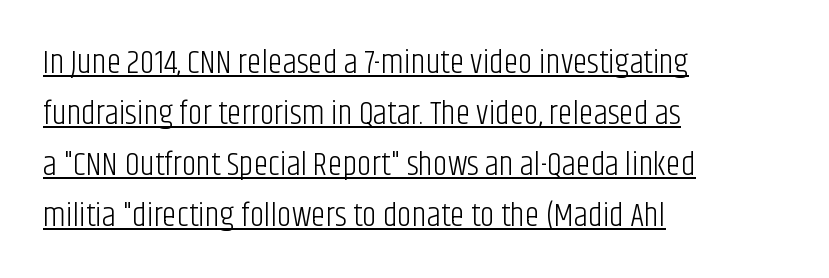
Q: Is the text bold? A: No.
Q: Is the text italic (slanted)? A: No, it is upright.
Q: Is the typeface a serif or a sans-serif typeface? A: Sans-serif.
Q: Is the text underlined? A: Yes.
Q: How is the paragraph aligned? A: Left-aligned.
Q: Is the spacing between letters normal or unusually wide? A: Normal.
Q: Is the spacing between lines tight, normal or loose? A: Normal.
Q: Width (condensed, normal, or wide)? A: Condensed.
Q: Stroke contrast? A: Low.
Q: x-height? A: Large.
Q: Monospaced? A: No.
